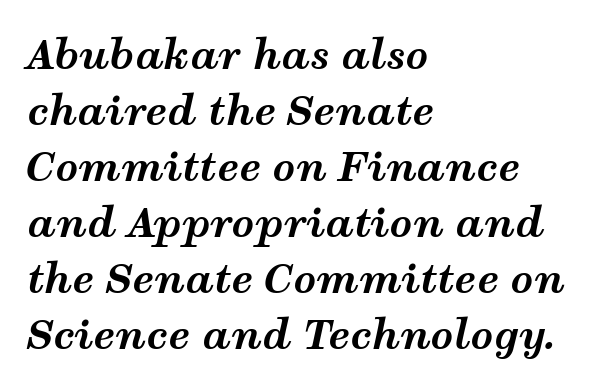
Q: Is the text bold? A: Yes.
Q: Is the text italic (slanted)? A: Yes, it leans right by about 12 degrees.
Q: Is the text underlined? A: No.
Q: How is the paragraph aligned? A: Left-aligned.
Q: Is the spacing between letters normal or unusually wide? A: Normal.
Q: Is the spacing between lines tight, normal or loose? A: Normal.
Q: Width (condensed, normal, or wide)? A: Wide.
Q: Stroke contrast? A: Medium.
Q: x-height? A: Medium.
Q: Monospaced? A: No.
